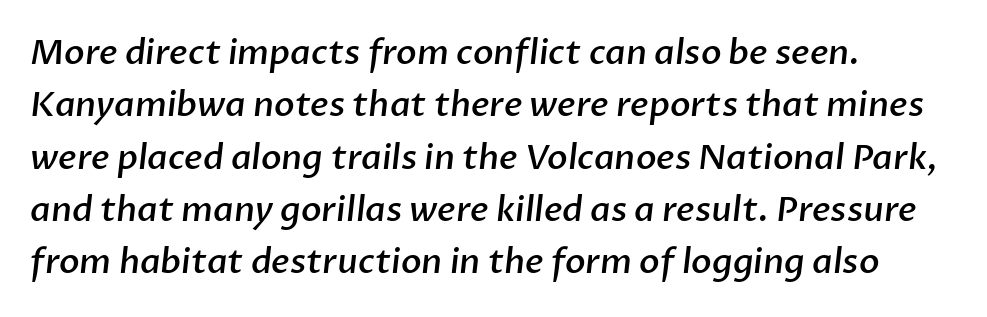
The lines sit at an ordinary, default distance from one another. Underline: absent. Layout note: lines flush left. This sample uses a sans-serif face. The rendering uses a semibold face; strokes are thickened but not to full bold. You could not count columns in this text — the font is proportionally spaced.
